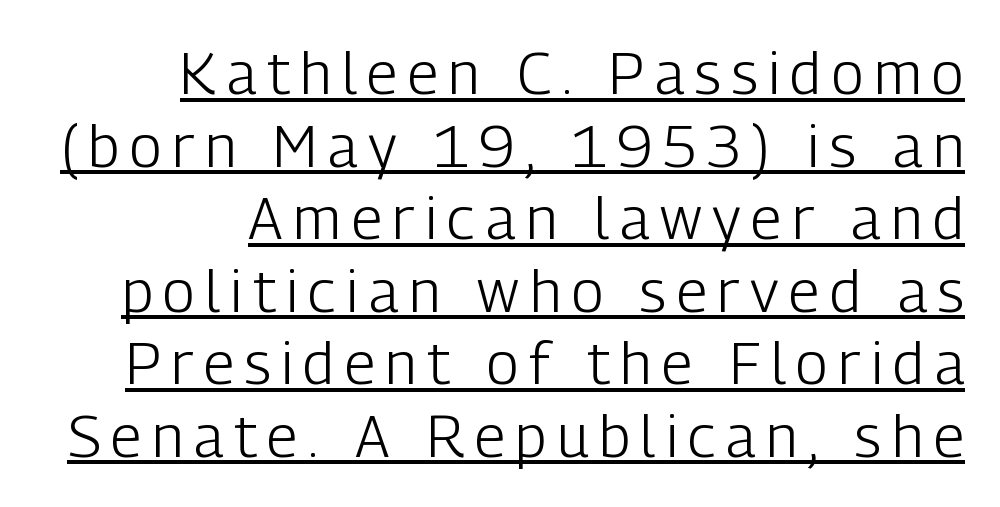
{"serif": "no", "italic": "no", "bold": "no", "weight": "light", "width": "condensed", "stroke_contrast": "low", "x_height": "medium", "monospaced": "no", "underline": "yes", "align": "right", "line_spacing_ratio": 1.23, "glyph_px": 59}
